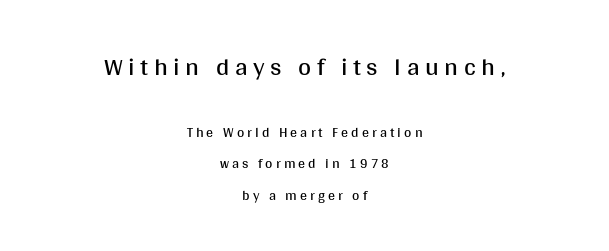
The image shows 25 px text type, upright; set centered, loose line spacing (2.24x), unusually wide letter spacing (+0.22 em), not underlined; the first (top) block is 1.79x larger.
